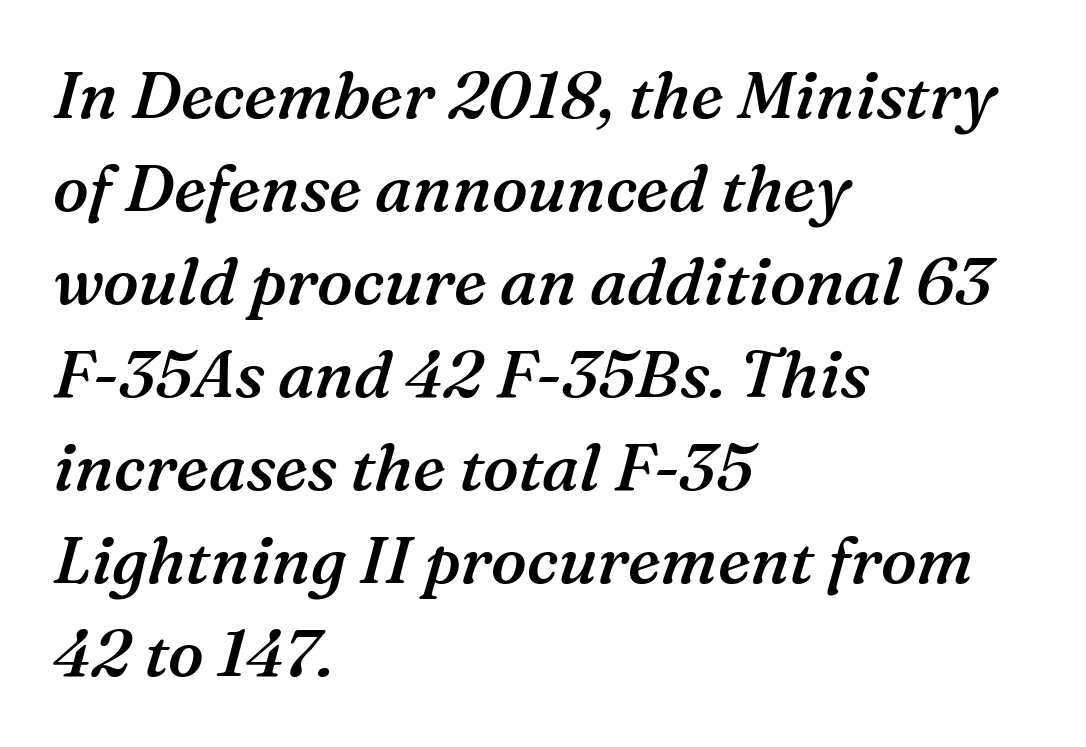
{"serif": "yes", "italic": "yes", "lean": "right", "slant_degrees": 16, "bold": "semi", "weight": "semibold", "width": "normal", "stroke_contrast": "medium", "x_height": "medium", "monospaced": "no", "underline": "no", "align": "left", "line_spacing": "normal", "line_spacing_ratio": 1.41, "letter_spacing": "normal", "letter_spacing_em": 0.0, "glyph_px": 66}
